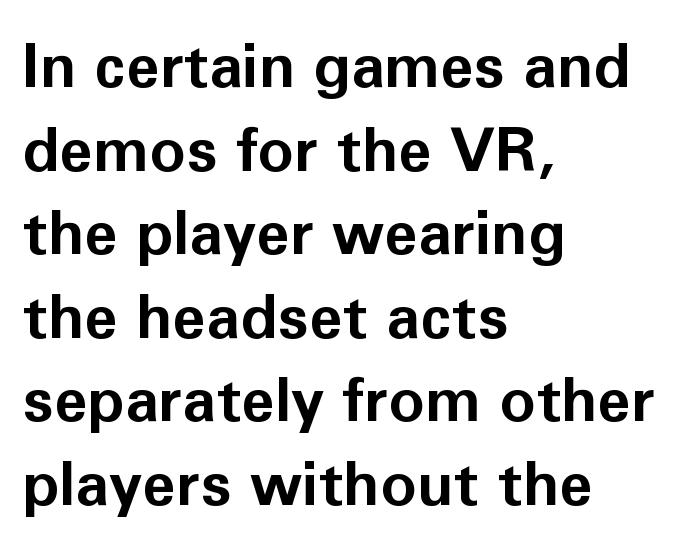
{"serif": "no", "italic": "no", "bold": "yes", "weight": "bold", "width": "normal", "stroke_contrast": "low", "x_height": "medium", "monospaced": "no", "underline": "no", "align": "left", "line_spacing": "normal", "line_spacing_ratio": 1.37, "letter_spacing": "normal", "letter_spacing_em": 0.0, "glyph_px": 61}
